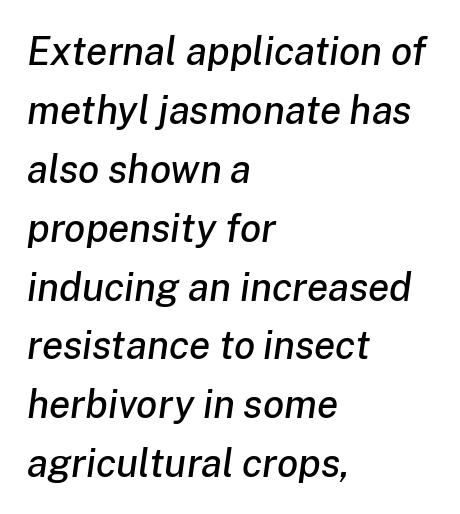
{"italic": "yes", "lean": "right", "slant_degrees": 8, "width": "normal", "stroke_contrast": "low", "x_height": "medium", "monospaced": "no", "underline": "no", "align": "left", "line_spacing": "normal", "line_spacing_ratio": 1.51, "letter_spacing": "normal", "letter_spacing_em": 0.0, "glyph_px": 39}
